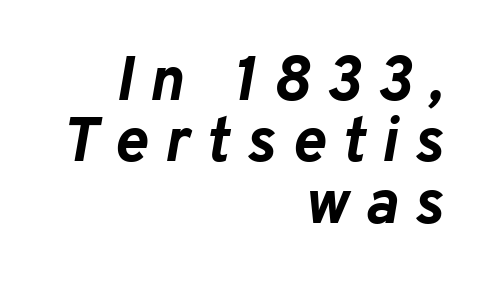
The image shows 62 px bold type, italic (leaning right); set right-aligned, tight line spacing (0.99x), unusually wide letter spacing (+0.27 em), not underlined; low stroke contrast and a medium x-height.
